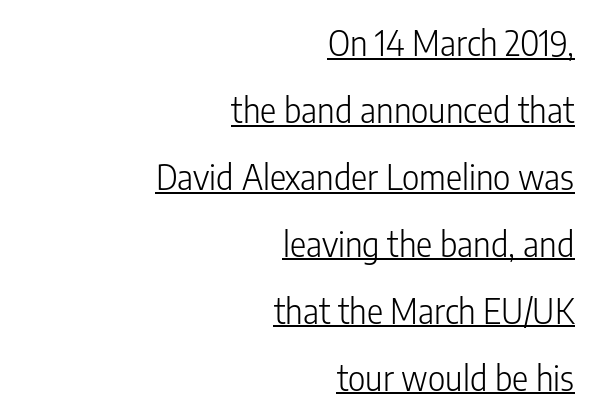
Stroke terminals: plain, sans-serif. Think of a printed novel: that variable character pitch is what you see here. Notice the wide empty band between every row — that's loose leading. The strokes carry an ordinary text weight at most. A rule runs beneath these lines of type. The lettering holds an erect, upright posture throughout.
